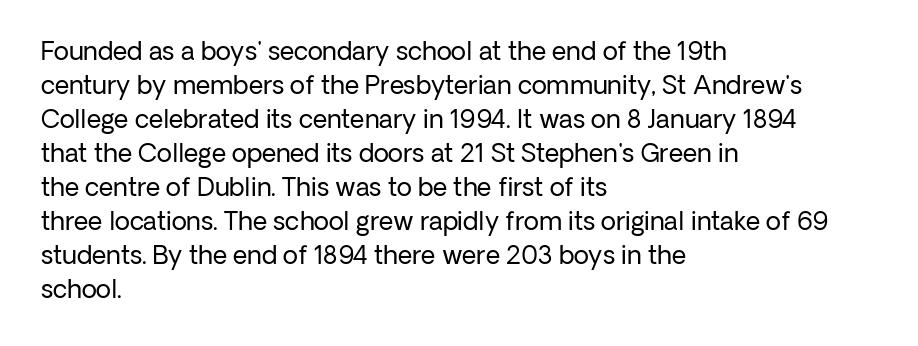
A normal amount of white space separates one row of letters from the next. Honestly, the letter spacing is just normal — you wouldn't notice it. The font's upright variant was chosen for this text. Is this a heavy cut? Hardly; it is regular or lighter. Caption: multi-line text, flush left, ragged right.
